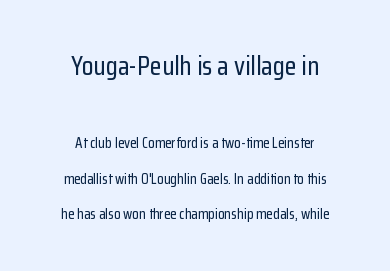
{"italic": "no", "underline": "no", "align": "center", "line_spacing": "loose", "line_spacing_ratio": 2.38, "letter_spacing": "normal", "letter_spacing_em": 0.0, "larger_block": "first", "size_ratio": 1.8, "glyph_px": 27}
